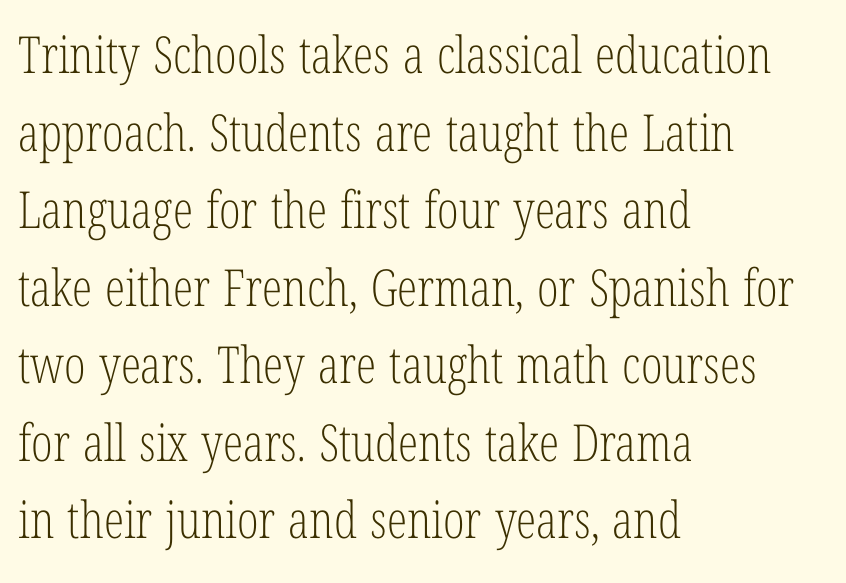
Between one letter and the next there's only the usual sliver of space. Letters rest on an invisible, unmarked baseline. You can tell from the footed stems that serif type was used. Honestly, the row spacing looks completely unremarkable. A typesetter would mark this as roman, not italic.
